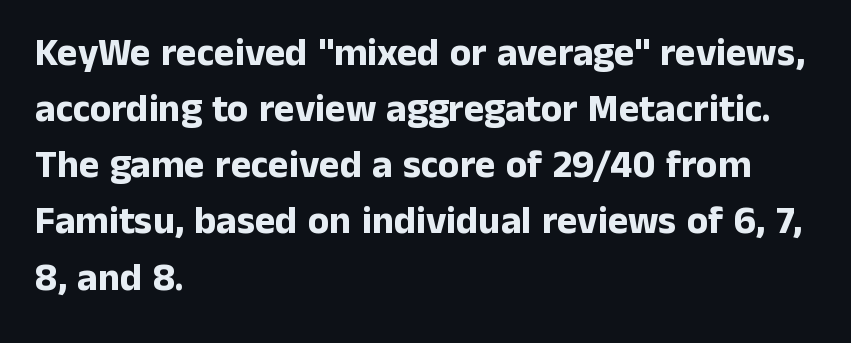
Q: Is the text bold? A: Yes.
Q: Is the text italic (slanted)? A: No, it is upright.
Q: Is the typeface a serif or a sans-serif typeface? A: Sans-serif.
Q: Is the text underlined? A: No.
Q: How is the paragraph aligned? A: Left-aligned.
Q: Is the spacing between letters normal or unusually wide? A: Normal.
Q: Is the spacing between lines tight, normal or loose? A: Normal.
Q: Width (condensed, normal, or wide)? A: Normal.
Q: Stroke contrast? A: Low.
Q: x-height? A: Medium.
Q: Monospaced? A: No.
